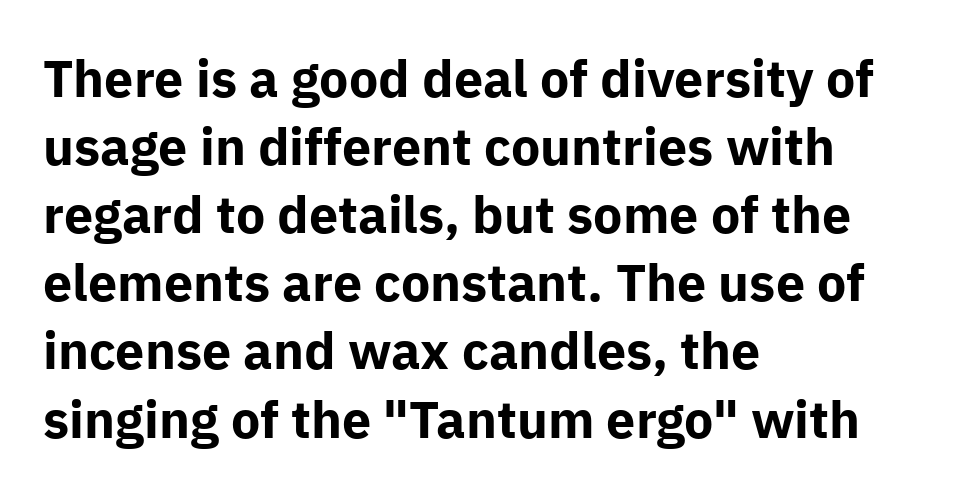
The image shows 52 px bold sans-serif type, upright; set left-aligned, normal line spacing (1.31x), normal letter spacing, not underlined; low stroke contrast and a medium x-height.
